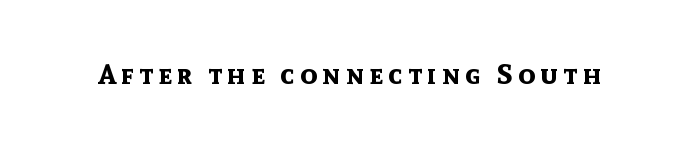
The face used here is a sans, in the tradition of grotesques and geometrics. Italic: no, the glyphs are upright roman. The rendering uses natural spacing where letterforms have individual widths. The face used here has the dense, thick strokes of a bold. No word sits above an underline.
